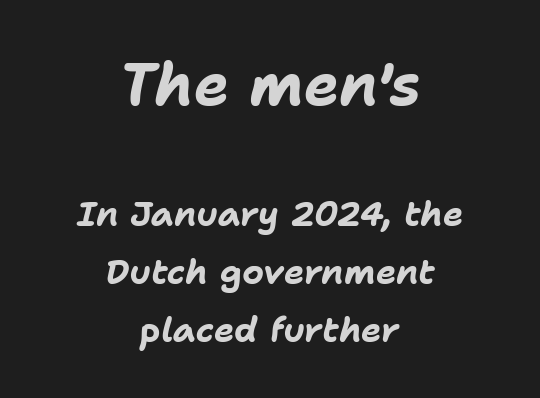
Q: Is the text bold? A: Yes.
Q: Is the text italic (slanted)? A: Yes, it leans right by about 11 degrees.
Q: Is the text underlined? A: No.
Q: How is the paragraph aligned? A: Centered.
Q: Is the spacing between letters normal or unusually wide? A: Normal.
Q: Is the spacing between lines tight, normal or loose? A: Normal.
Q: Which block of text is set in a larger size, the first (top) or the second (bottom)? A: The first (top) one.
Q: Width (condensed, normal, or wide)? A: Normal.
Q: Stroke contrast? A: Low.
Q: x-height? A: Medium.
Q: Monospaced? A: No.
